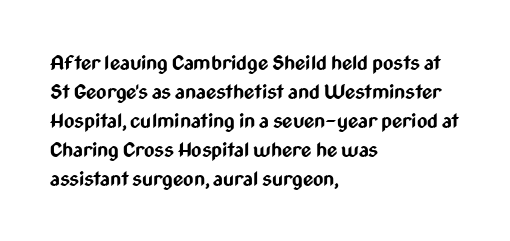
The image shows 20 px bold type, upright; set left-aligned, normal line spacing (1.45x), normal letter spacing, not underlined.
